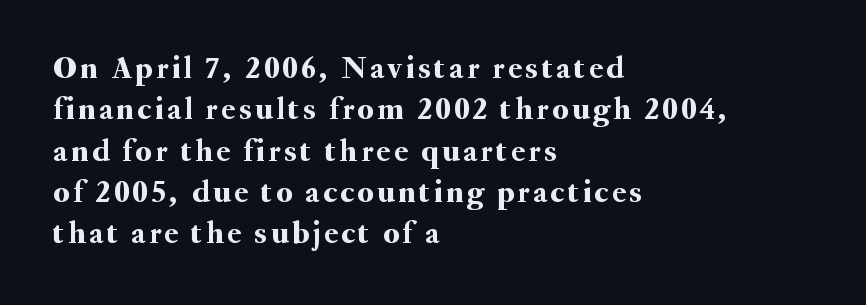
{"serif": "yes", "italic": "no", "width": "normal", "stroke_contrast": "medium", "x_height": "small", "monospaced": "no", "underline": "no", "align": "left", "line_spacing": "normal", "line_spacing_ratio": 1.29, "glyph_px": 32}
